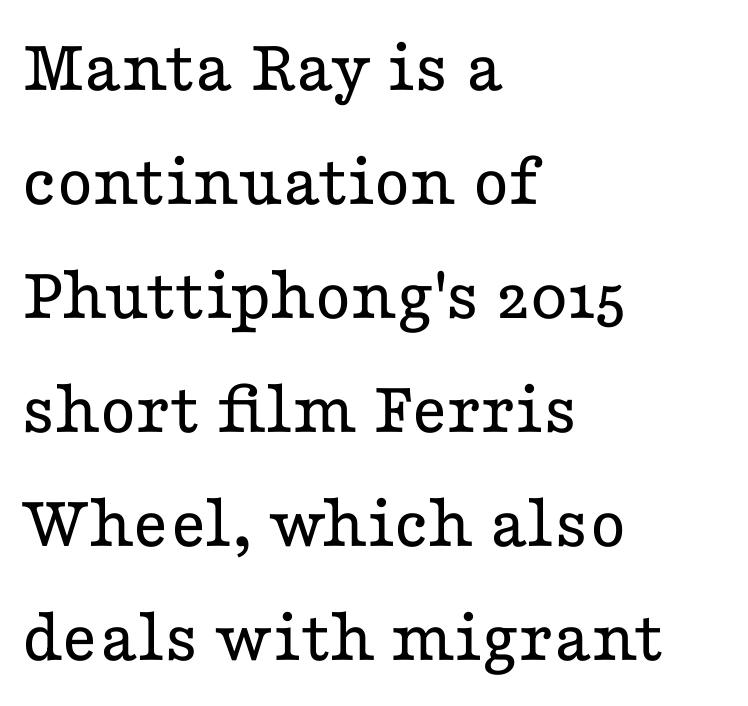
{"serif": "yes", "italic": "no", "bold": "no", "weight": "regular", "width": "wide", "stroke_contrast": "low", "x_height": "medium", "monospaced": "no", "underline": "no", "align": "left", "line_spacing": "normal", "line_spacing_ratio": 1.48, "letter_spacing": "normal", "letter_spacing_em": 0.0, "glyph_px": 77}
